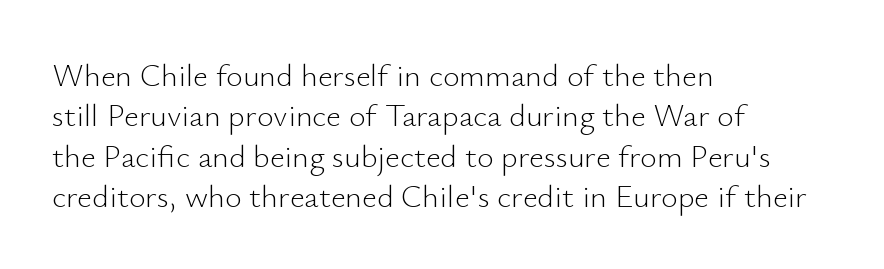
Q: Is the text bold? A: No.
Q: Is the text italic (slanted)? A: No, it is upright.
Q: Is the typeface a serif or a sans-serif typeface? A: Sans-serif.
Q: Is the text underlined? A: No.
Q: How is the paragraph aligned? A: Left-aligned.
Q: Is the spacing between letters normal or unusually wide? A: Normal.
Q: Is the spacing between lines tight, normal or loose? A: Normal.
Q: Width (condensed, normal, or wide)? A: Normal.
Q: Stroke contrast? A: Low.
Q: x-height? A: Small.
Q: Monospaced? A: No.
